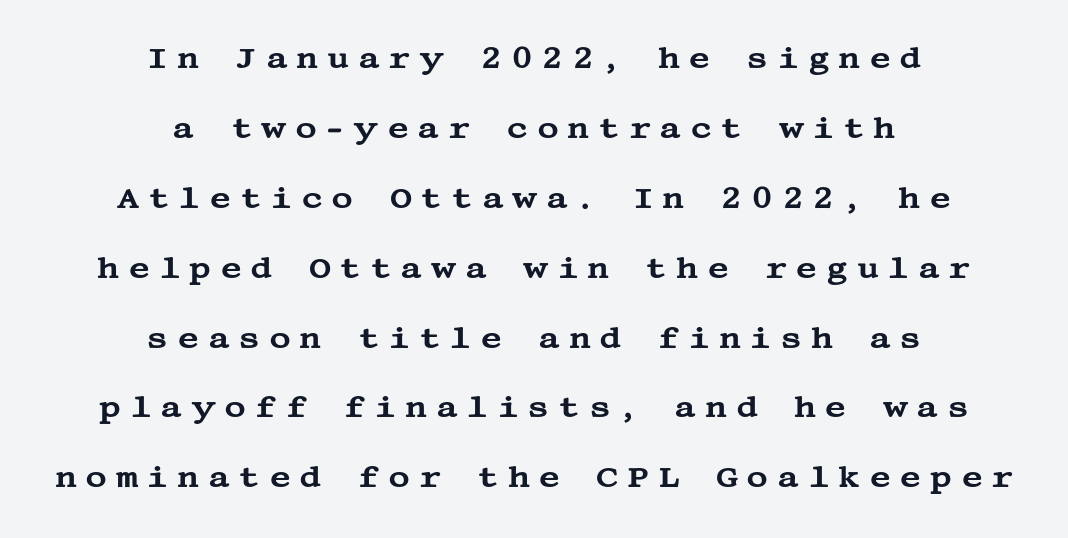
Q: Is the text italic (slanted)? A: No, it is upright.
Q: Is the typeface a serif or a sans-serif typeface? A: Serif.
Q: Is the text underlined? A: No.
Q: How is the paragraph aligned? A: Centered.
Q: Is the spacing between letters normal or unusually wide? A: Unusually wide.
Q: Is the spacing between lines tight, normal or loose? A: Loose.
Q: Width (condensed, normal, or wide)? A: Wide.
Q: Stroke contrast? A: Medium.
Q: x-height? A: Large.
